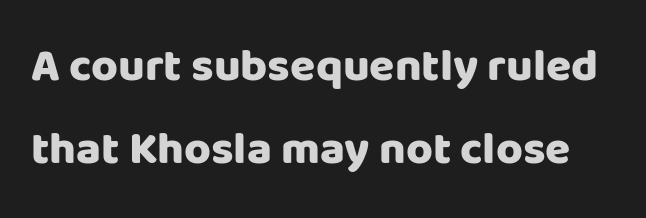
The image shows 46 px heavy sans-serif type, upright; set line spacing 1.81x, normal letter spacing, not underlined; low stroke contrast and a large x-height.
